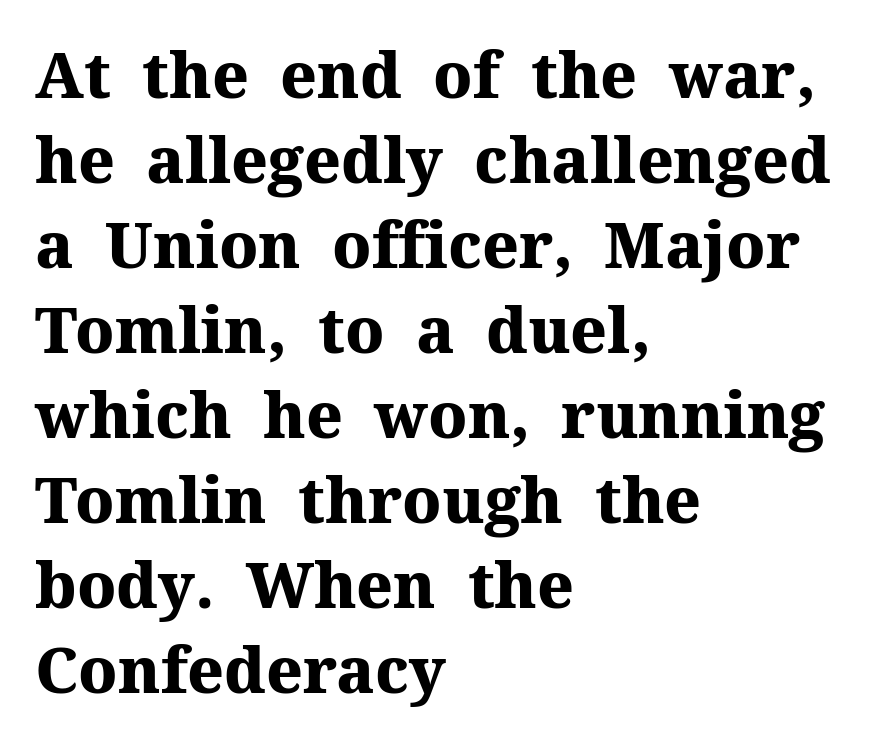
The image shows 63 px heavy serif type, upright; set left-aligned, normal line spacing (1.35x), normal letter spacing, not underlined; medium stroke contrast and a medium x-height.
